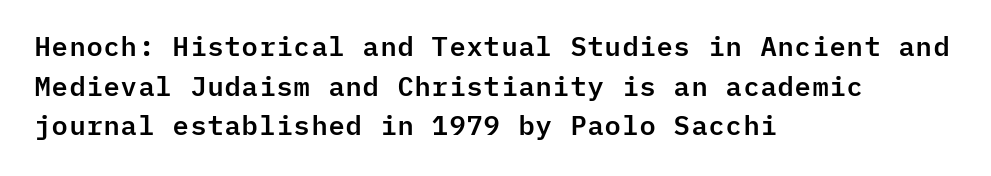
{"italic": "no", "underline": "no", "align": "left", "line_spacing": "normal", "line_spacing_ratio": 1.47, "letter_spacing": "normal", "letter_spacing_em": 0.0, "glyph_px": 27}
